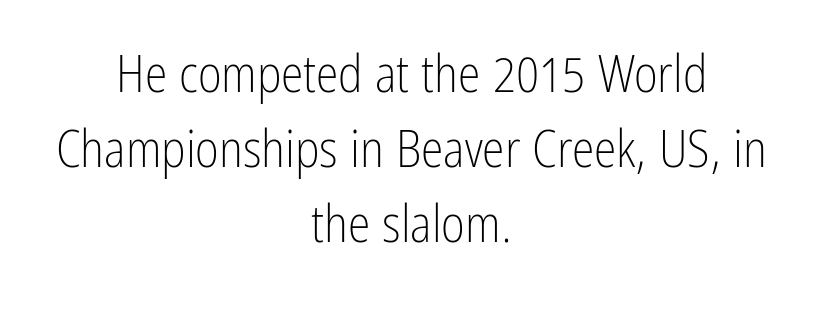
Q: Is the text bold? A: No.
Q: Is the text italic (slanted)? A: No, it is upright.
Q: Is the typeface a serif or a sans-serif typeface? A: Sans-serif.
Q: Is the text underlined? A: No.
Q: How is the paragraph aligned? A: Centered.
Q: Is the spacing between letters normal or unusually wide? A: Normal.
Q: Is the spacing between lines tight, normal or loose? A: Normal.
Q: Width (condensed, normal, or wide)? A: Condensed.
Q: Stroke contrast? A: Low.
Q: x-height? A: Medium.
Q: Monospaced? A: No.
